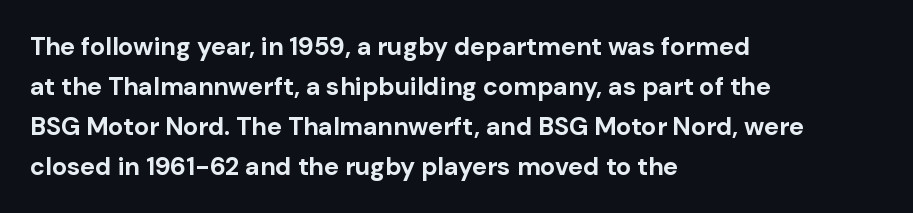
{"italic": "no", "bold": "yes", "underline": "no", "align": "left", "line_spacing": "normal", "line_spacing_ratio": 1.6, "letter_spacing": "normal", "letter_spacing_em": 0.0, "glyph_px": 25}
